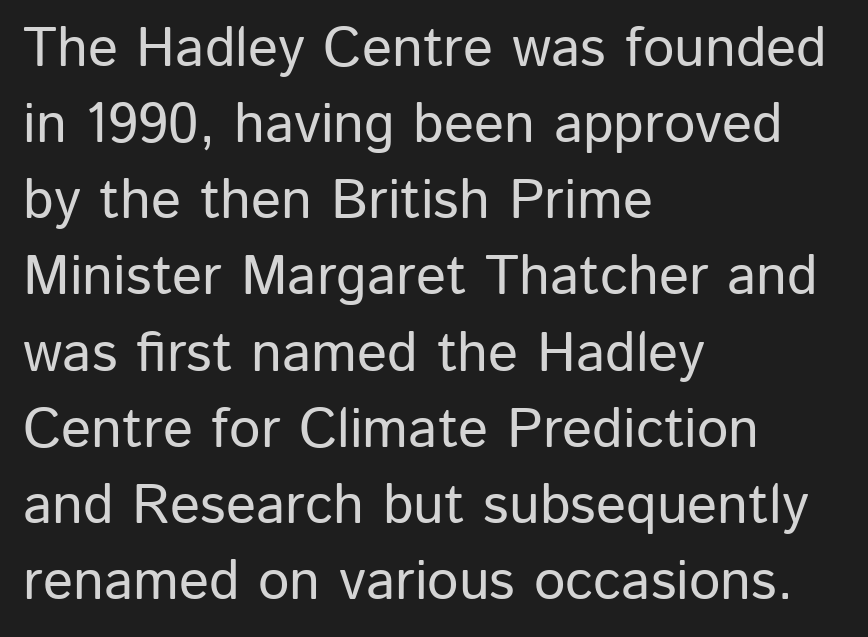
Q: Is the text italic (slanted)? A: No, it is upright.
Q: Is the typeface a serif or a sans-serif typeface? A: Sans-serif.
Q: Is the text underlined? A: No.
Q: How is the paragraph aligned? A: Left-aligned.
Q: Is the spacing between letters normal or unusually wide? A: Normal.
Q: Is the spacing between lines tight, normal or loose? A: Normal.
Q: Width (condensed, normal, or wide)? A: Normal.
Q: Stroke contrast? A: Low.
Q: x-height? A: Medium.
Q: Monospaced? A: No.
